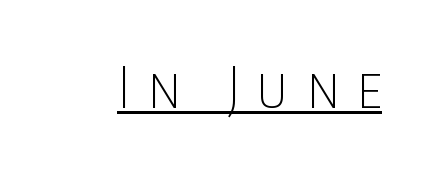
The image shows 57 px thin, condensed sans-serif type, upright; set unusually wide letter spacing (+0.32 em), underlined; low stroke contrast and a large x-height.
